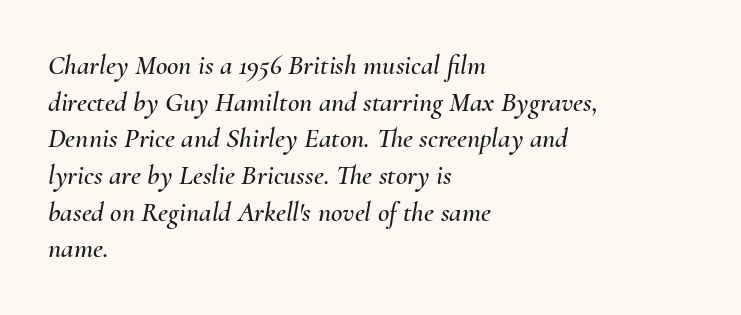
Character widths vary here, with narrow letters taking less room than wide ones. Anything drawn beneath the words? Only blank space. Students, observe: this is what conventionally led text looks like. Caption: multi-line text, flush left, ragged right. A typesetter would call this zero additional tracking. Notice how the stems are inclined rather than vertical — that's the hallmark of italics.
